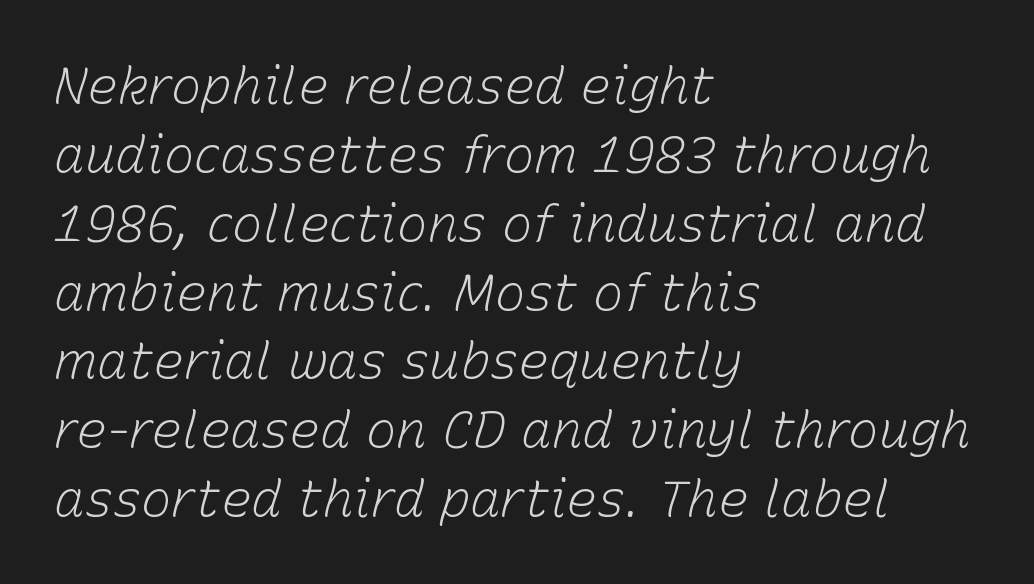
Q: Is the text bold? A: No.
Q: Is the text italic (slanted)? A: Yes, it leans right by about 15 degrees.
Q: Is the text underlined? A: No.
Q: How is the paragraph aligned? A: Left-aligned.
Q: Is the spacing between letters normal or unusually wide? A: Normal.
Q: Is the spacing between lines tight, normal or loose? A: Normal.
Q: Width (condensed, normal, or wide)? A: Normal.
Q: Stroke contrast? A: Low.
Q: x-height? A: Medium.
Q: Monospaced? A: No.
